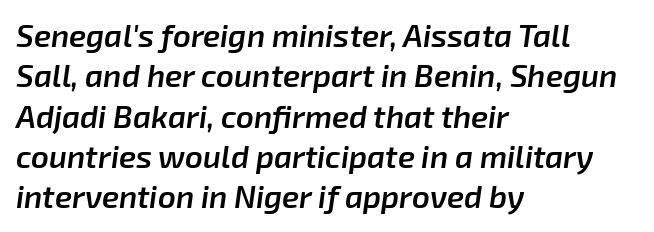
{"italic": "yes", "lean": "right", "slant_degrees": 8, "bold": "semi", "weight": "semibold", "width": "normal", "stroke_contrast": "low", "x_height": "medium", "monospaced": "no", "underline": "no", "align": "left", "line_spacing": "normal", "line_spacing_ratio": 1.3, "letter_spacing": "normal", "letter_spacing_em": 0.0, "glyph_px": 31}
